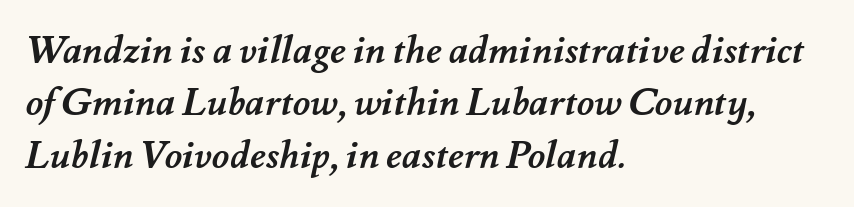
The paragraph shown leans on its left margin. Every letter is thick-stroked: bold, no question. The type is set solid horizontally, with unmodified tracking. The leading is moderate, giving the passage an even texture.
